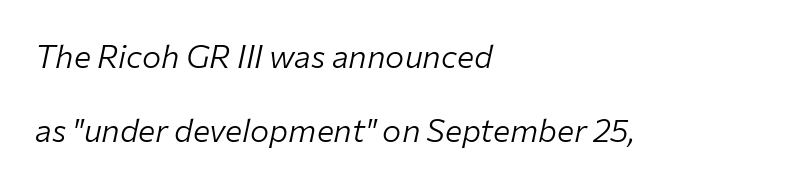
There's an unmistakable incline to the writing here. The line texture is even and compact thanks to regular tracking. The strokes carry an ordinary text weight at most. Summary of vertical rhythm: relaxed, with wide interline spacing. Horizontally, the lines are justified to the leading edge only.
